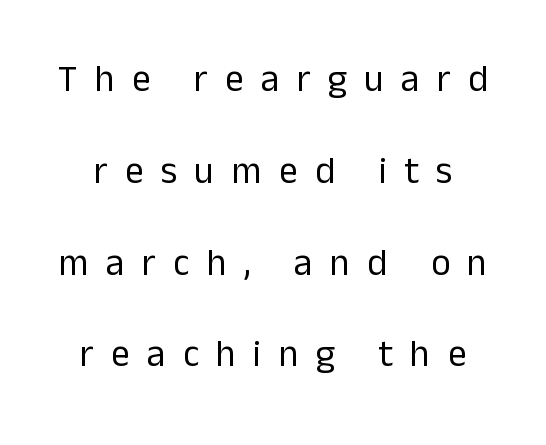
The image shows 37 px regular-weight sans-serif type, upright; set loose line spacing (2.48x), unusually wide letter spacing (+0.47 em), not underlined; low stroke contrast and a medium x-height.
